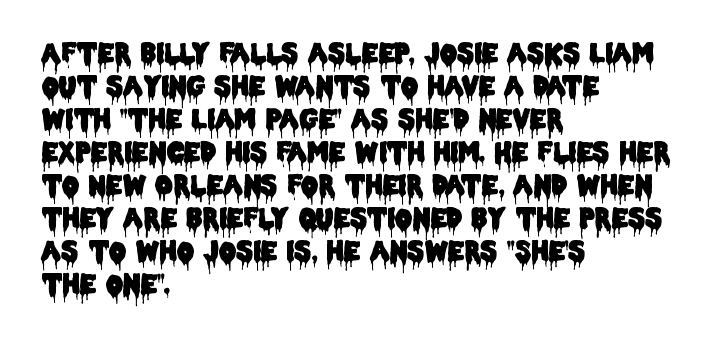
No extra tracking has been applied to these lines. Check the space under the baseline: it is left empty. The font's upright variant was chosen for this text. Casual observation: everything's shoved over to the left.
